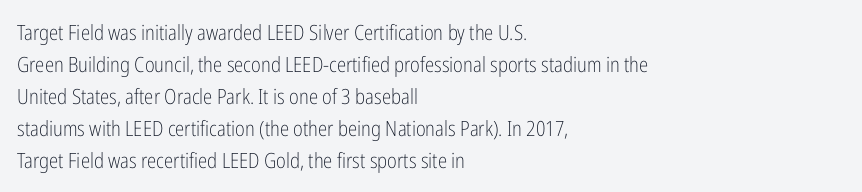
{"italic": "no", "bold": "no", "underline": "no", "align": "left", "line_spacing": "normal", "line_spacing_ratio": 1.52, "letter_spacing": "normal", "letter_spacing_em": 0.0, "glyph_px": 21}
